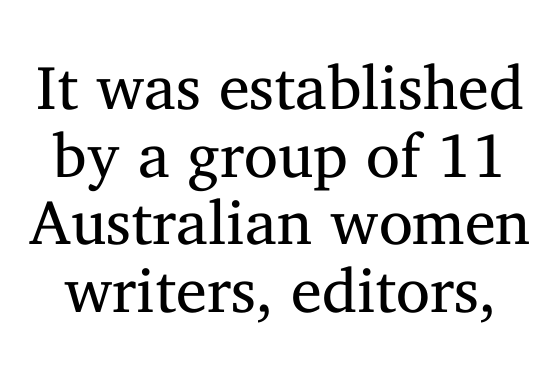
Q: Is the text bold? A: No.
Q: Is the text italic (slanted)? A: No, it is upright.
Q: Is the typeface a serif or a sans-serif typeface? A: Serif.
Q: Is the text underlined? A: No.
Q: Is the spacing between letters normal or unusually wide? A: Normal.
Q: Is the spacing between lines tight, normal or loose? A: Tight.
Q: Width (condensed, normal, or wide)? A: Normal.
Q: Stroke contrast? A: Medium.
Q: x-height? A: Medium.
Q: Monospaced? A: No.
